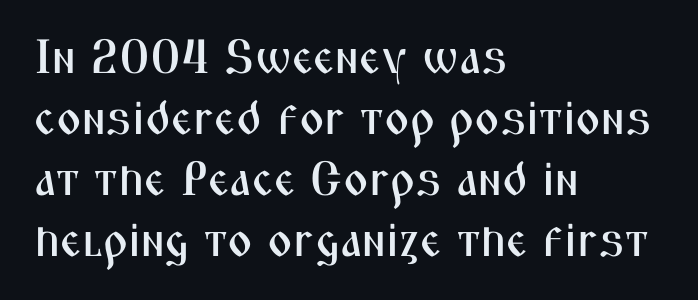
{"serif": "no", "italic": "no", "width": "condensed", "stroke_contrast": "medium", "x_height": "medium", "monospaced": "no", "underline": "no", "align": "left", "line_spacing": "normal", "line_spacing_ratio": 1.27, "letter_spacing": "normal", "letter_spacing_em": 0.0, "glyph_px": 48}
